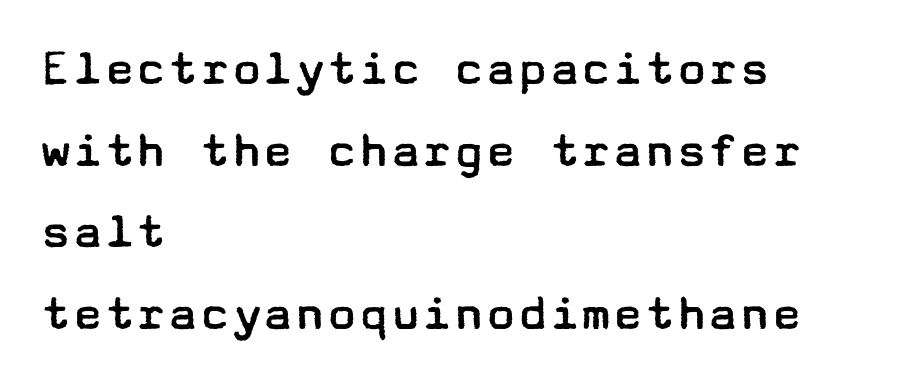
The image shows 53 px regular-weight, wide sans-serif type, upright; set left-aligned, normal line spacing (1.54x), normal letter spacing, not underlined; low stroke contrast and a medium x-height.
